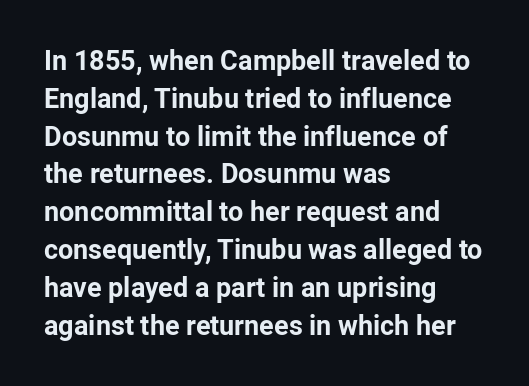
{"italic": "no", "bold": "yes", "underline": "no", "align": "left", "line_spacing": "normal", "line_spacing_ratio": 1.4, "letter_spacing": "normal", "letter_spacing_em": 0.0, "glyph_px": 27}
